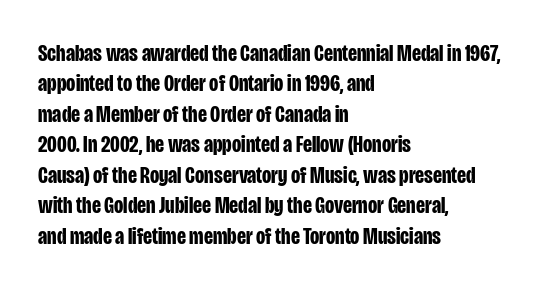
The glyphs are unaccompanied by any horizontal stroke below them. The leading is moderate, giving the passage an even texture. Left-aligned paragraph, ragged on the right. A full-strength bold gives these letters their thick strokes. This sample uses an upright cut, with every glyph sitting square on the baseline.
